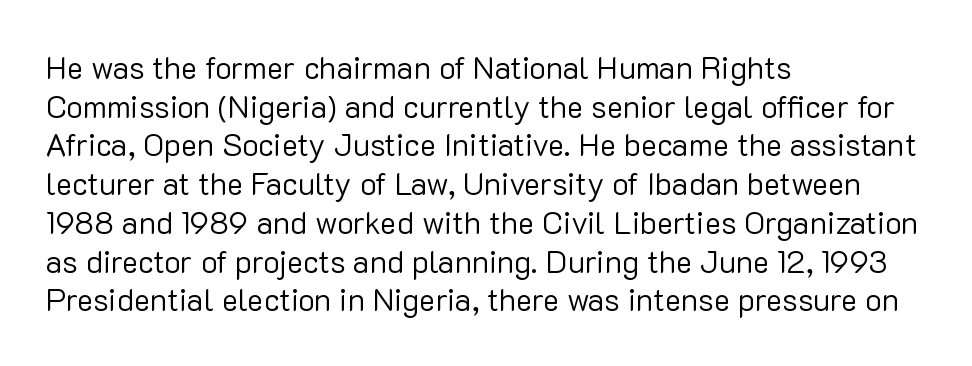
The image shows 31 px regular-weight sans-serif type, upright; set left-aligned, normal line spacing (1.25x), normal letter spacing, not underlined; low stroke contrast and a medium x-height.
